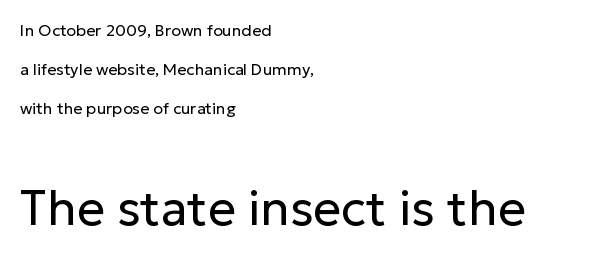
Q: Is the text bold? A: No.
Q: Is the text italic (slanted)? A: No, it is upright.
Q: Is the typeface a serif or a sans-serif typeface? A: Sans-serif.
Q: Is the text underlined? A: No.
Q: How is the paragraph aligned? A: Left-aligned.
Q: Is the spacing between letters normal or unusually wide? A: Normal.
Q: Is the spacing between lines tight, normal or loose? A: Loose.
Q: Which block of text is set in a larger size, the first (top) or the second (bottom)? A: The second (bottom) one.
Q: Width (condensed, normal, or wide)? A: Normal.
Q: Stroke contrast? A: Low.
Q: x-height? A: Medium.
Q: Monospaced? A: No.
